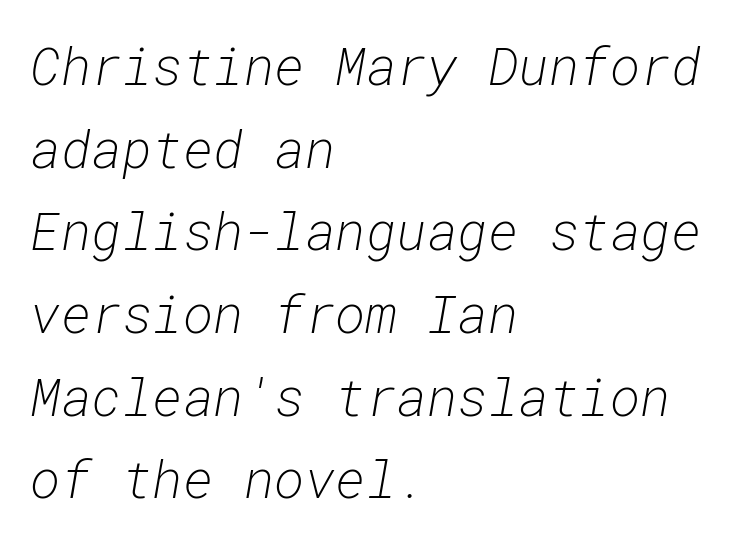
Q: Is the text bold? A: No.
Q: Is the text italic (slanted)? A: Yes, it leans right by about 10 degrees.
Q: Is the text underlined? A: No.
Q: How is the paragraph aligned? A: Left-aligned.
Q: Is the spacing between letters normal or unusually wide? A: Normal.
Q: Is the spacing between lines tight, normal or loose? A: Normal.
Q: Width (condensed, normal, or wide)? A: Normal.
Q: Stroke contrast? A: Low.
Q: x-height? A: Medium.
Q: Monospaced? A: Yes.
